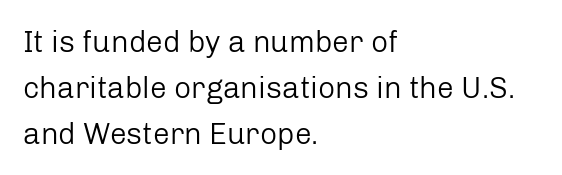
The block of text has a typical density, with ordinary space between rows. A typesetter would call this proportional, since set widths differ per character. Standard letterfit; no display-style spreading of the glyphs. This rendering employs a face without finishing strokes, i.e., a sans-serif. Every stem runs plumb, perpendicular to the baseline.
